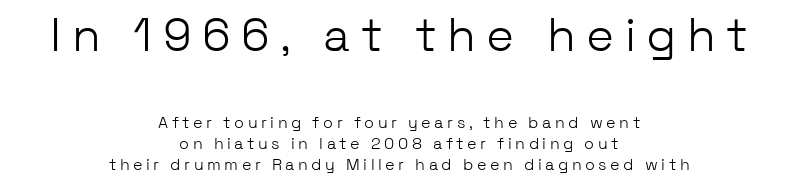
{"serif": "no", "italic": "no", "bold": "no", "weight": "light", "width": "normal", "stroke_contrast": "low", "x_height": "medium", "monospaced": "no", "underline": "no", "align": "center", "line_spacing": "normal", "line_spacing_ratio": 1.29, "letter_spacing": "wide", "letter_spacing_em": 0.22, "larger_block": "first", "size_ratio": 2.94, "glyph_px": 47}
